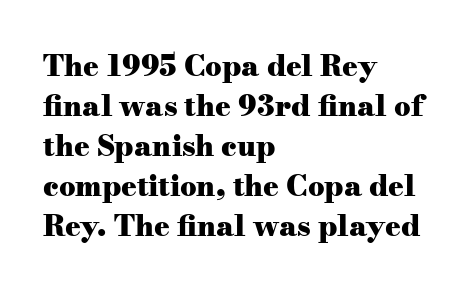
The image shows 29 px heavy, wide serif type, upright; set left-aligned, normal line spacing (1.38x), normal letter spacing, not underlined; medium stroke contrast and a small x-height.
